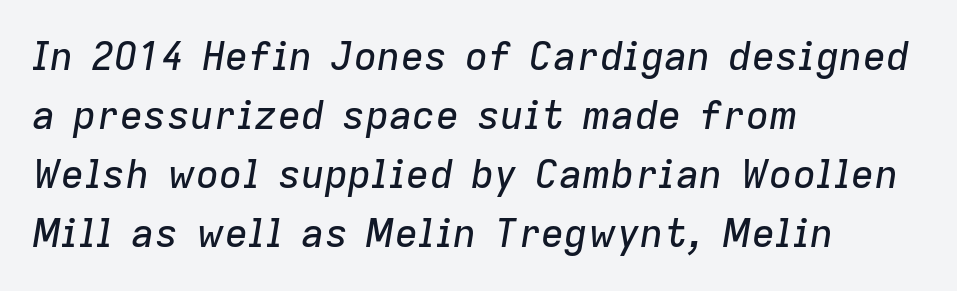
Q: Is the text italic (slanted)? A: Yes, it leans right by about 9 degrees.
Q: Is the text underlined? A: No.
Q: How is the paragraph aligned? A: Left-aligned.
Q: Is the spacing between letters normal or unusually wide? A: Normal.
Q: Is the spacing between lines tight, normal or loose? A: Normal.
Q: Width (condensed, normal, or wide)? A: Normal.
Q: Stroke contrast? A: Low.
Q: x-height? A: Medium.
Q: Monospaced? A: No.
